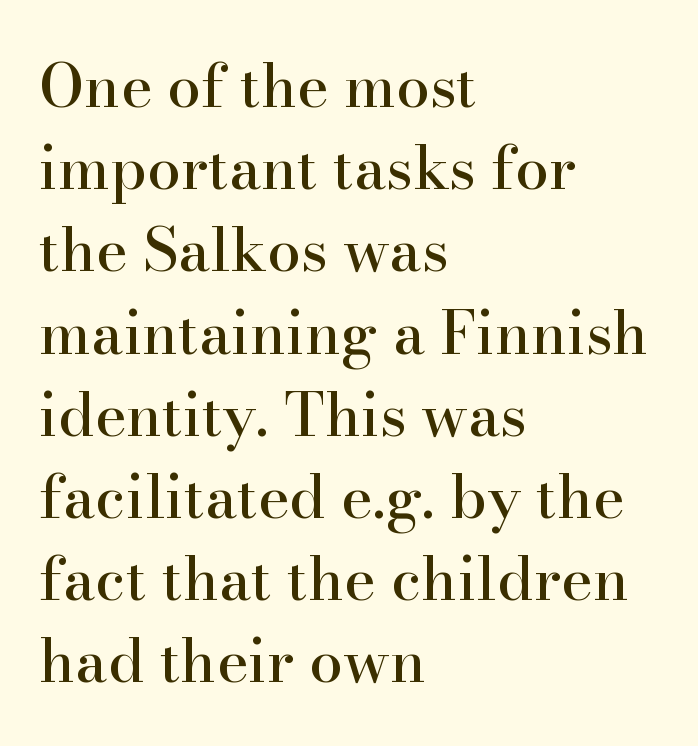
{"serif": "yes", "italic": "no", "width": "normal", "stroke_contrast": "high", "x_height": "small", "monospaced": "no", "underline": "no", "align": "left", "line_spacing": "normal", "line_spacing_ratio": 1.37, "letter_spacing": "normal", "letter_spacing_em": 0.0, "glyph_px": 60}
